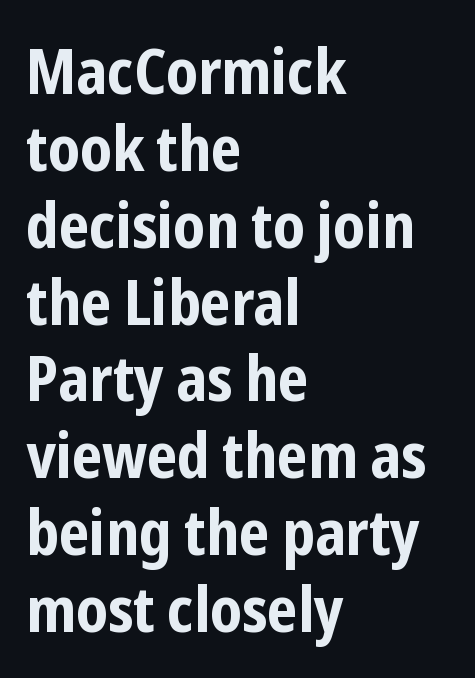
The line texture is even and compact thanks to regular tracking. Which margin do the lines hug? The left one — the right edge is uneven. Strokes here are thick enough to call this a true bold. You can tell it's not italic because the verticals are truly vertical. Unmarked baselines from the first word to the last. Spacing verdict: proportional, widths tailored to each character.
